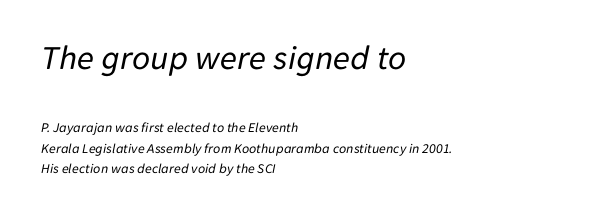
The image shows 35 px regular-weight type, italic (leaning right); set left-aligned, normal line spacing (1.46x), normal letter spacing, not underlined; the first (top) block is 2.5x larger; low stroke contrast and a medium x-height.
